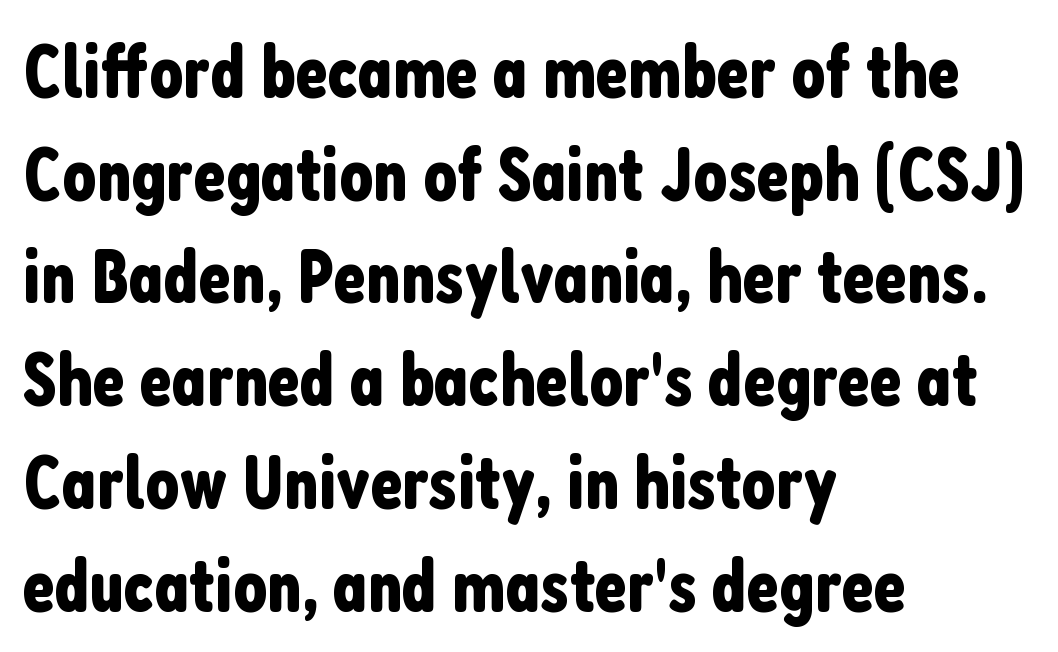
{"serif": "no", "italic": "no", "width": "condensed", "stroke_contrast": "low", "x_height": "medium", "monospaced": "no", "underline": "no", "align": "left", "line_spacing": "normal", "line_spacing_ratio": 1.37, "letter_spacing": "normal", "letter_spacing_em": 0.0, "glyph_px": 75}
